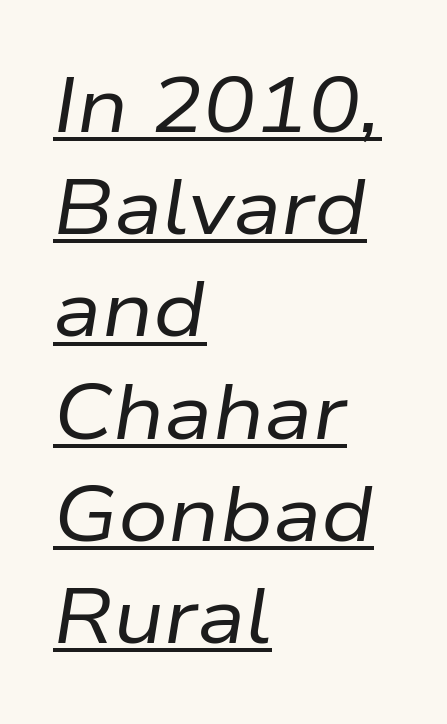
Q: Is the text bold? A: No.
Q: Is the text italic (slanted)? A: Yes, it leans right by about 9 degrees.
Q: Is the text underlined? A: Yes.
Q: How is the paragraph aligned? A: Left-aligned.
Q: Is the spacing between letters normal or unusually wide? A: Normal.
Q: Is the spacing between lines tight, normal or loose? A: Normal.
Q: Width (condensed, normal, or wide)? A: Normal.
Q: Stroke contrast? A: Low.
Q: x-height? A: Medium.
Q: Monospaced? A: No.
